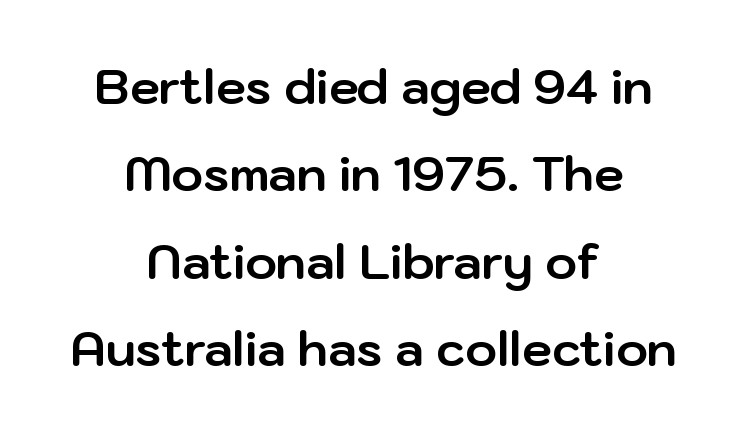
Q: Is the text bold? A: Yes.
Q: Is the text italic (slanted)? A: No, it is upright.
Q: Is the typeface a serif or a sans-serif typeface? A: Sans-serif.
Q: Is the text underlined? A: No.
Q: How is the paragraph aligned? A: Centered.
Q: Is the spacing between letters normal or unusually wide? A: Normal.
Q: Width (condensed, normal, or wide)? A: Normal.
Q: Stroke contrast? A: Low.
Q: x-height? A: Medium.
Q: Monospaced? A: No.
